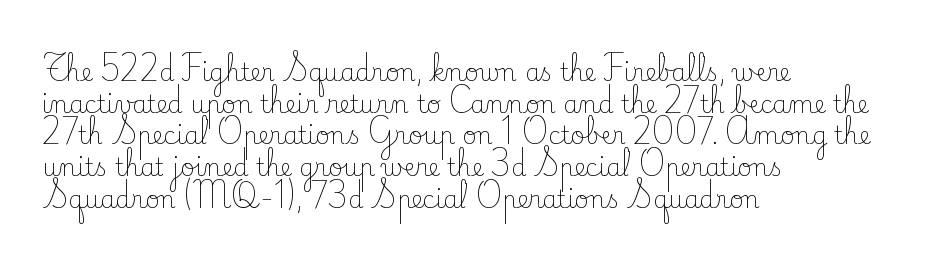
Leftover space on each line is placed entirely after the last word. The typesetting does not lean heavy: it is not bold. Honestly, the letter spacing is just normal — you wouldn't notice it. Underline: absent. If you drew a line through each stem, it would be perfectly vertical.
